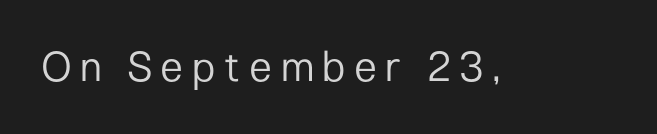
{"serif": "no", "italic": "no", "bold": "no", "weight": "regular", "width": "condensed", "stroke_contrast": "low", "x_height": "medium", "monospaced": "no", "underline": "no", "letter_spacing": "wide", "letter_spacing_em": 0.25, "glyph_px": 41}
